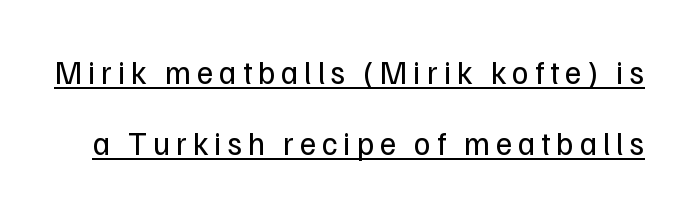
Posture: straight, roman, zero tilt. Underlining? Definitely there. The characters display no serif detailing; their extremities are plain. The letterforms sit at book weight or below.
